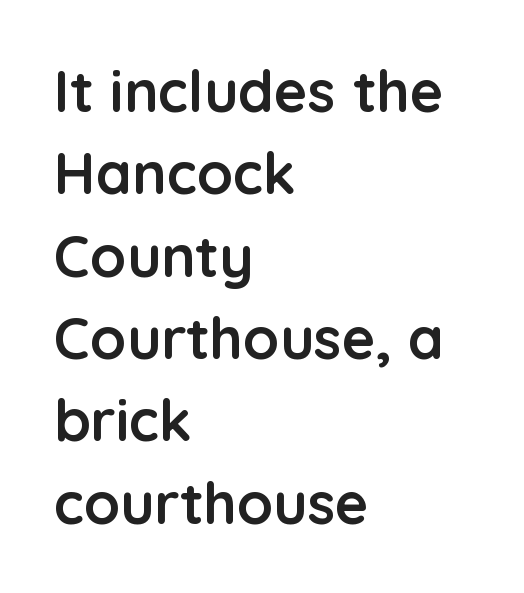
{"serif": "no", "italic": "no", "bold": "yes", "weight": "semibold", "width": "normal", "stroke_contrast": "low", "x_height": "medium", "monospaced": "no", "underline": "no", "align": "left", "line_spacing": "normal", "line_spacing_ratio": 1.42, "letter_spacing": "normal", "letter_spacing_em": 0.0, "glyph_px": 58}
